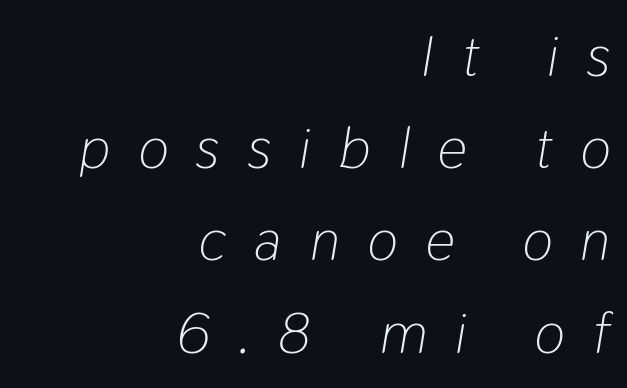
{"italic": "yes", "lean": "right", "slant_degrees": 9, "bold": "no", "weight": "light", "width": "condensed", "stroke_contrast": "low", "x_height": "medium", "monospaced": "no", "underline": "no", "align": "right", "line_spacing": "normal", "line_spacing_ratio": 1.59, "letter_spacing": "wide", "letter_spacing_em": 0.49, "glyph_px": 58}
